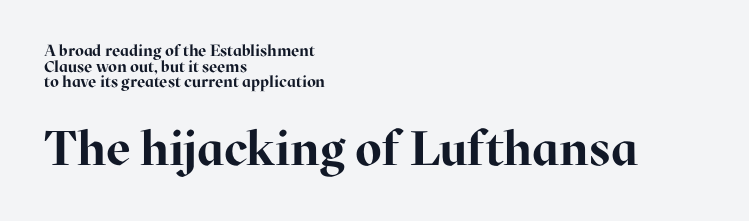
{"serif": "yes", "italic": "no", "bold": "yes", "weight": "bold", "width": "normal", "stroke_contrast": "high", "x_height": "medium", "monospaced": "no", "underline": "no", "align": "left", "line_spacing": "tight", "line_spacing_ratio": 0.97, "letter_spacing": "normal", "letter_spacing_em": 0.0, "larger_block": "second", "size_ratio": 3.0, "glyph_px": 48}
